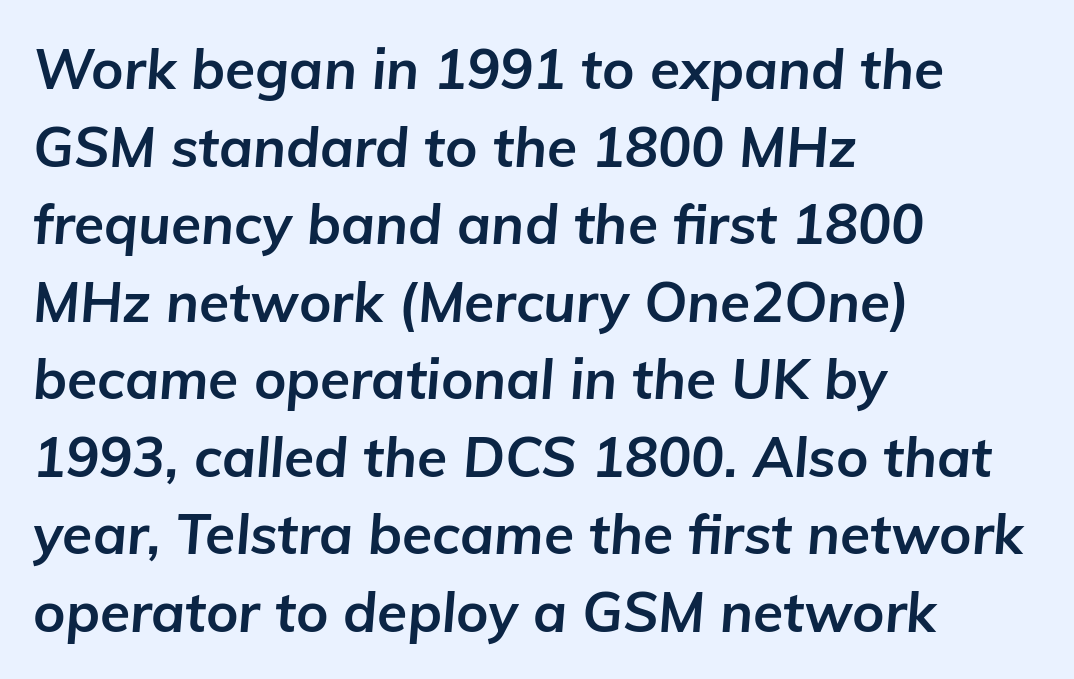
The image shows 55 px bold type, italic (leaning right); set left-aligned, normal line spacing (1.41x), normal letter spacing, not underlined; low stroke contrast and a medium x-height.
